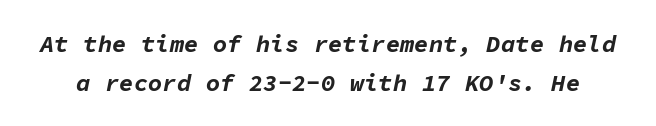
{"italic": "yes", "lean": "right", "slant_degrees": 11, "bold": "yes", "underline": "no", "line_spacing": "normal", "line_spacing_ratio": 1.62, "letter_spacing": "normal", "letter_spacing_em": 0.0, "glyph_px": 24}
